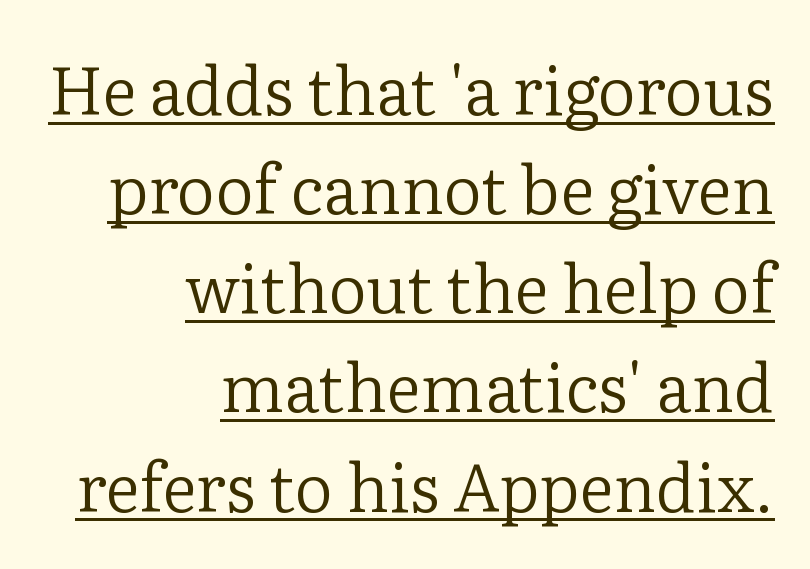
Q: Is the text bold? A: No.
Q: Is the text italic (slanted)? A: No, it is upright.
Q: Is the typeface a serif or a sans-serif typeface? A: Serif.
Q: Is the text underlined? A: Yes.
Q: How is the paragraph aligned? A: Right-aligned.
Q: Is the spacing between letters normal or unusually wide? A: Normal.
Q: Is the spacing between lines tight, normal or loose? A: Normal.
Q: Width (condensed, normal, or wide)? A: Normal.
Q: Stroke contrast? A: Low.
Q: x-height? A: Medium.
Q: Monospaced? A: No.
